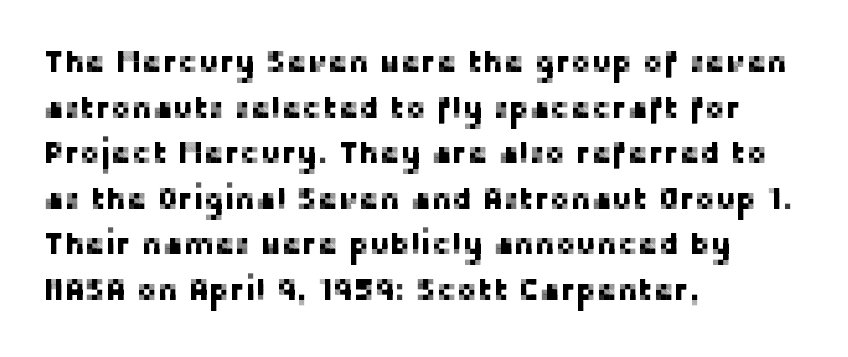
{"serif": "no", "italic": "no", "width": "normal", "stroke_contrast": "low", "x_height": "medium", "monospaced": "no", "underline": "no", "align": "left", "line_spacing": "normal", "line_spacing_ratio": 1.47, "letter_spacing": "normal", "letter_spacing_em": 0.0, "glyph_px": 31}
